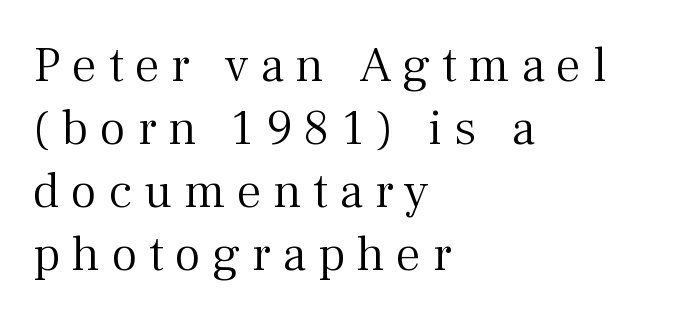
The image shows 50 px light serif type, upright; set left-aligned, normal line spacing (1.26x), unusually wide letter spacing (+0.23 em), not underlined; medium stroke contrast and a medium x-height.
